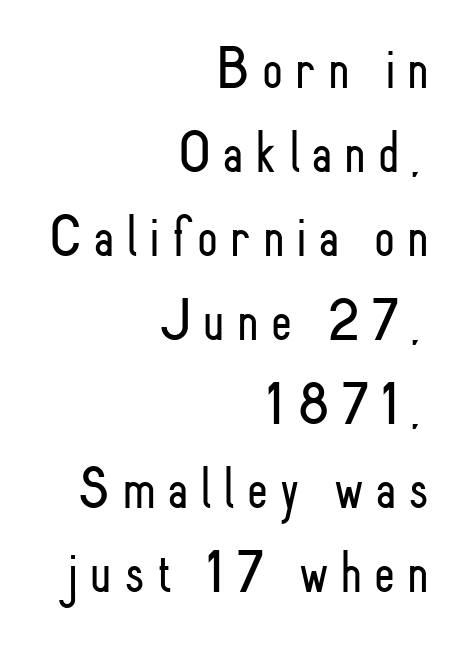
The image shows 60 px light, condensed sans-serif type, upright; set right-aligned, normal line spacing (1.4x), unusually wide letter spacing (+0.2 em), not underlined; low stroke contrast and a small x-height.
